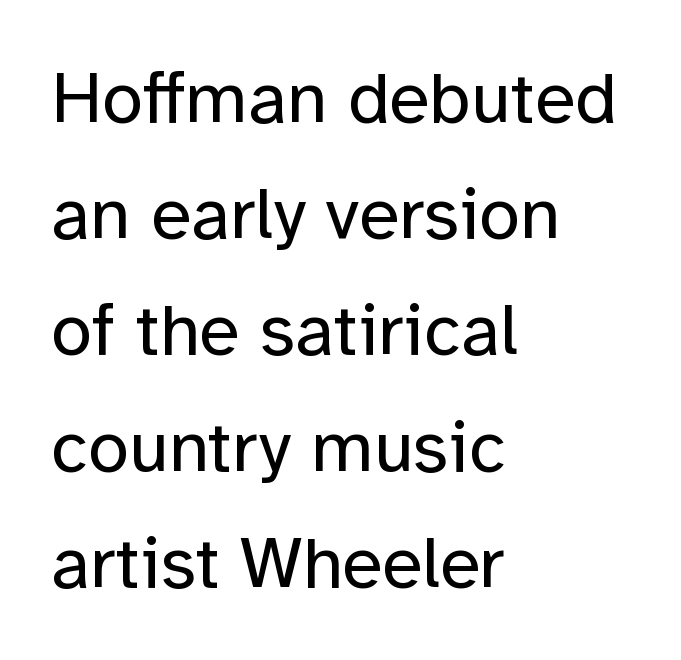
Q: Is the text bold? A: No.
Q: Is the text italic (slanted)? A: No, it is upright.
Q: Is the typeface a serif or a sans-serif typeface? A: Sans-serif.
Q: Is the text underlined? A: No.
Q: How is the paragraph aligned? A: Left-aligned.
Q: Is the spacing between letters normal or unusually wide? A: Normal.
Q: Is the spacing between lines tight, normal or loose? A: Normal.
Q: Width (condensed, normal, or wide)? A: Normal.
Q: Stroke contrast? A: Low.
Q: x-height? A: Medium.
Q: Monospaced? A: No.
